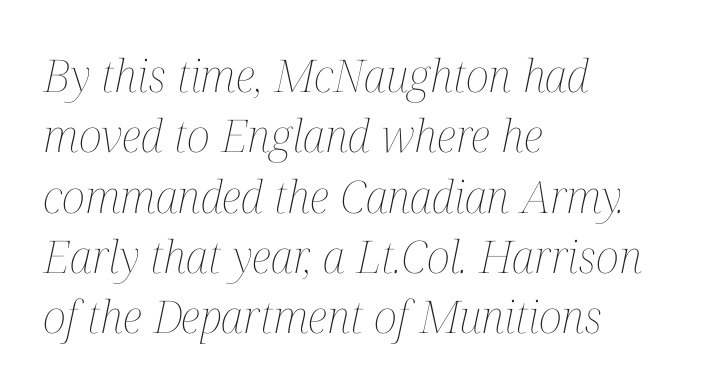
Q: Is the text bold? A: No.
Q: Is the text italic (slanted)? A: Yes, it leans right by about 12 degrees.
Q: Is the text underlined? A: No.
Q: How is the paragraph aligned? A: Left-aligned.
Q: Is the spacing between letters normal or unusually wide? A: Normal.
Q: Is the spacing between lines tight, normal or loose? A: Normal.
Q: Width (condensed, normal, or wide)? A: Condensed.
Q: Stroke contrast? A: Medium.
Q: x-height? A: Medium.
Q: Monospaced? A: No.
